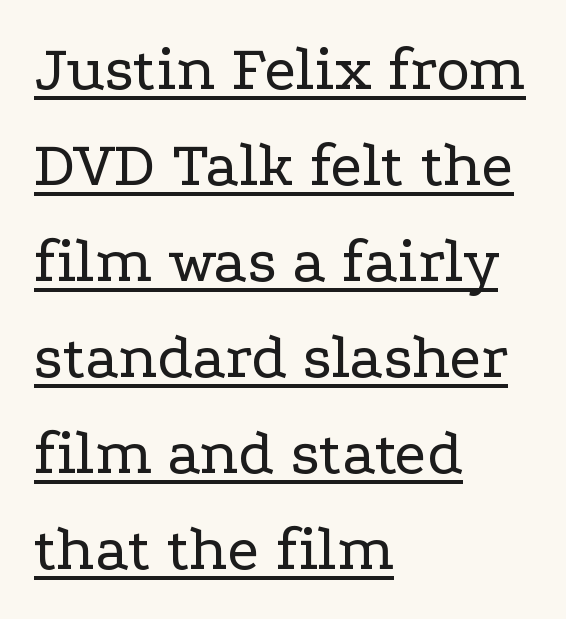
Q: Is the text bold? A: No.
Q: Is the text italic (slanted)? A: No, it is upright.
Q: Is the typeface a serif or a sans-serif typeface? A: Serif.
Q: Is the text underlined? A: Yes.
Q: How is the paragraph aligned? A: Left-aligned.
Q: Is the spacing between letters normal or unusually wide? A: Normal.
Q: Is the spacing between lines tight, normal or loose? A: Normal.
Q: Width (condensed, normal, or wide)? A: Wide.
Q: Stroke contrast? A: Low.
Q: x-height? A: Medium.
Q: Monospaced? A: No.
